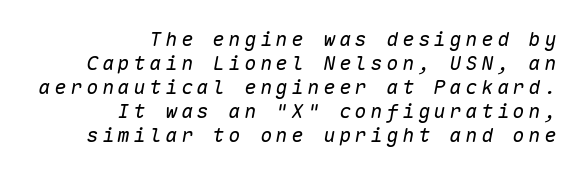
Each stroke keeps to a modest, everyday thickness or less. Line endings align vertically; line beginnings do not. In terms of posture, this sample is oblique. Plain, unruled lines of type.
